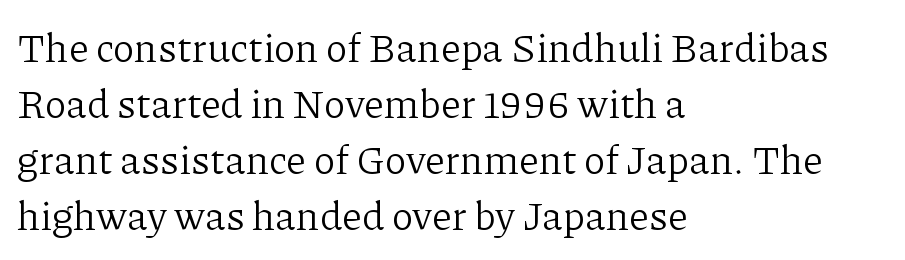
The image shows 40 px light serif type, upright; set left-aligned, normal line spacing (1.4x), normal letter spacing, not underlined; low stroke contrast and a medium x-height.
